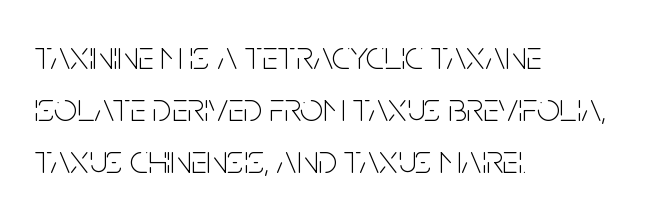
The image shows 40 px thin, condensed sans-serif type, upright; set left-aligned, normal line spacing (1.3x), normal letter spacing, not underlined; low stroke contrast and a large x-height.
